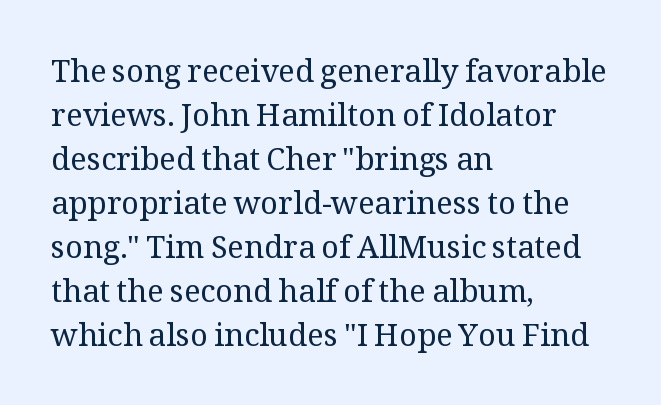
Q: Is the text bold? A: No.
Q: Is the text italic (slanted)? A: No, it is upright.
Q: Is the typeface a serif or a sans-serif typeface? A: Serif.
Q: Is the text underlined? A: No.
Q: How is the paragraph aligned? A: Left-aligned.
Q: Is the spacing between letters normal or unusually wide? A: Normal.
Q: Is the spacing between lines tight, normal or loose? A: Normal.
Q: Width (condensed, normal, or wide)? A: Normal.
Q: Stroke contrast? A: Medium.
Q: x-height? A: Medium.
Q: Monospaced? A: No.
